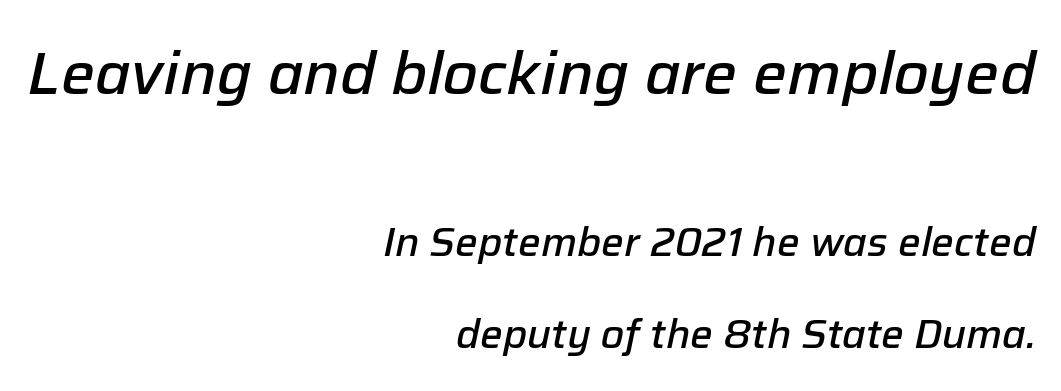
{"italic": "yes", "lean": "right", "slant_degrees": 12, "bold": "semi", "weight": "semibold", "width": "normal", "stroke_contrast": "low", "x_height": "medium", "monospaced": "no", "underline": "no", "align": "right", "line_spacing": "loose", "line_spacing_ratio": 2.29, "letter_spacing": "normal", "letter_spacing_em": 0.0, "larger_block": "first", "size_ratio": 1.5, "glyph_px": 60}
